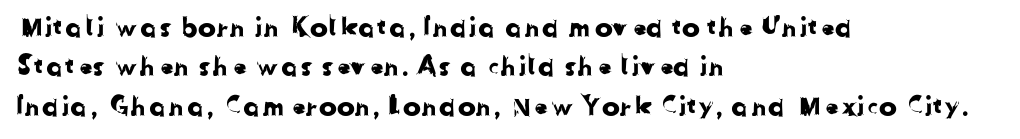
The image shows 27 px text type; set left-aligned, normal line spacing (1.46x), normal letter spacing, not underlined.
